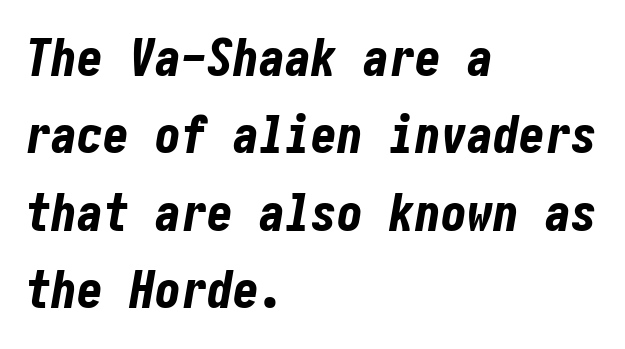
Decoration check: the copy has no underline. There is no visible air inserted between adjacent glyphs. Is there much room between lines? A standard amount, neither cramped nor airy. Italic: yes, the glyphs are oblique. On the weight axis this lands at bold, roughly 700. Leftover space on each line is placed entirely after the last word.
